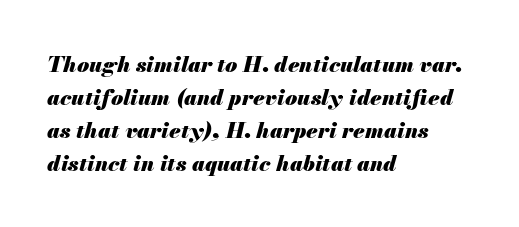
{"italic": "yes", "lean": "right", "slant_degrees": 13, "bold": "yes", "underline": "no", "align": "left", "line_spacing": "normal", "line_spacing_ratio": 1.5, "letter_spacing": "normal", "letter_spacing_em": 0.0, "glyph_px": 22}
